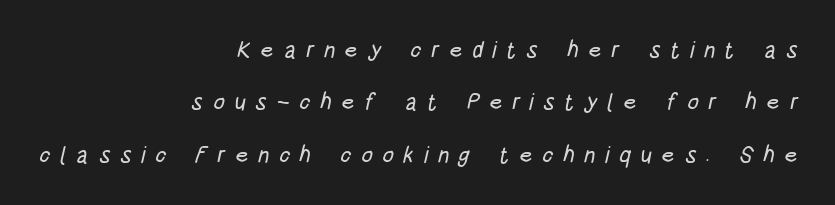
The image shows 23 px text type; set right-aligned, loose line spacing (2.28x), unusually wide letter spacing (+0.41 em), not underlined.
